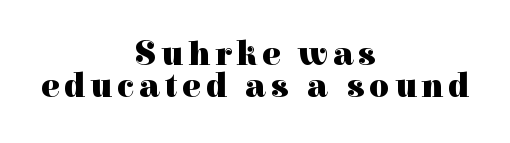
This sample has the flowing, uneven cadence of proportional lettering. The letters carry serifs — small finishing strokes at the ends of their stems. Is there much room between lines? No — they nearly touch. Line starts and ends both wander, symmetrically.
